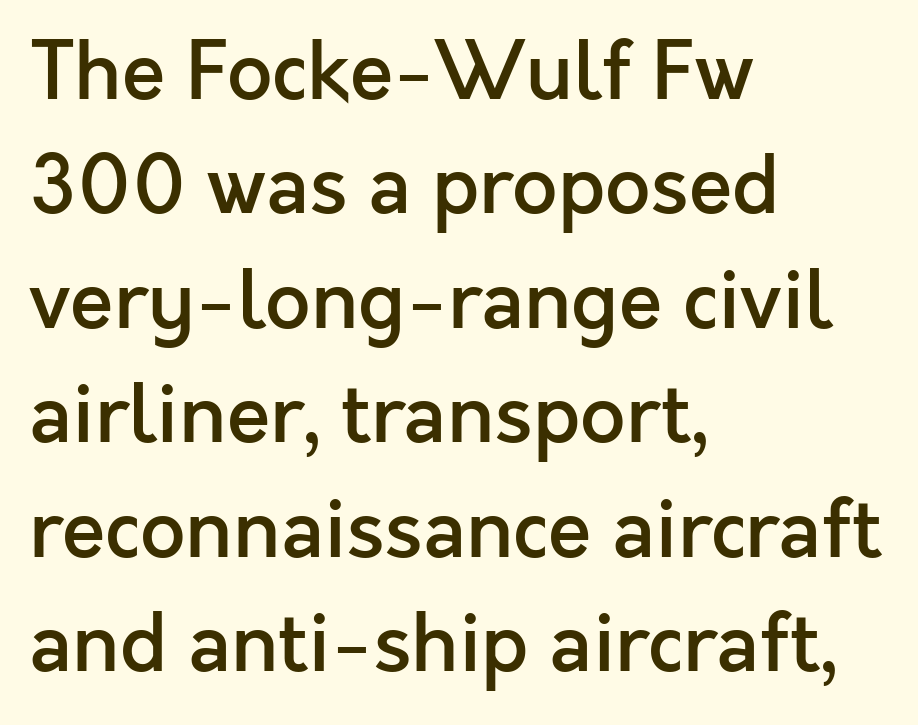
The image shows 80 px semibold sans-serif type, upright; set left-aligned, normal line spacing (1.43x), normal letter spacing, not underlined; a medium x-height.
